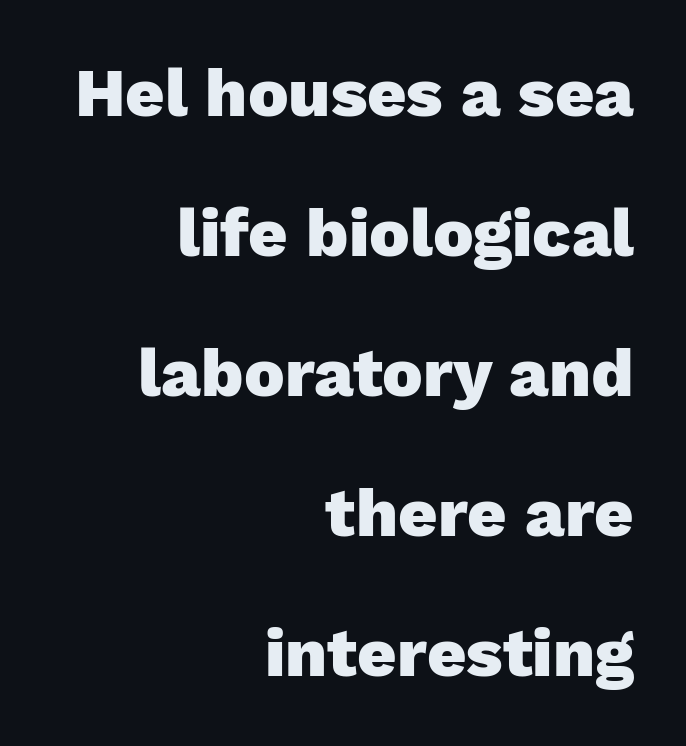
Q: Is the text bold? A: Yes.
Q: Is the text italic (slanted)? A: No, it is upright.
Q: Is the typeface a serif or a sans-serif typeface? A: Sans-serif.
Q: Is the text underlined? A: No.
Q: How is the paragraph aligned? A: Right-aligned.
Q: Is the spacing between letters normal or unusually wide? A: Normal.
Q: Is the spacing between lines tight, normal or loose? A: Loose.
Q: Width (condensed, normal, or wide)? A: Normal.
Q: Stroke contrast? A: Low.
Q: x-height? A: Medium.
Q: Monospaced? A: No.
